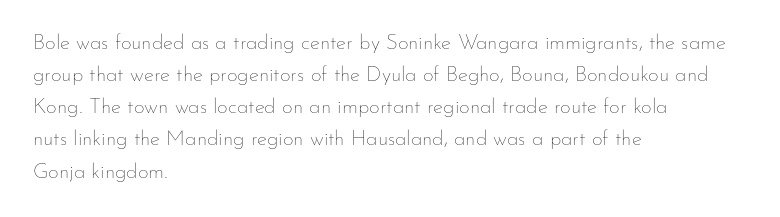
Q: Is the text bold? A: No.
Q: Is the text italic (slanted)? A: No, it is upright.
Q: Is the text underlined? A: No.
Q: How is the paragraph aligned? A: Left-aligned.
Q: Is the spacing between letters normal or unusually wide? A: Normal.
Q: Is the spacing between lines tight, normal or loose? A: Normal.
